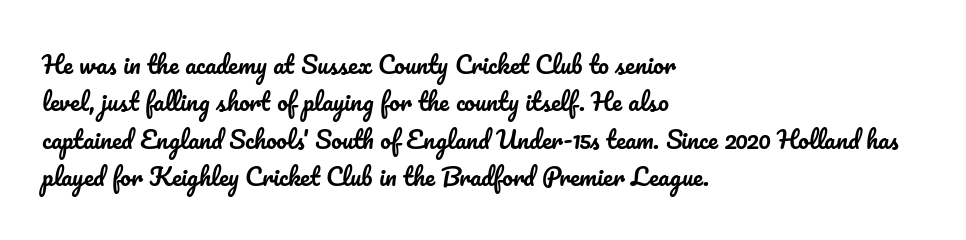
Q: Is the text italic (slanted)? A: Yes.
Q: Is the text underlined? A: No.
Q: How is the paragraph aligned? A: Left-aligned.
Q: Is the spacing between letters normal or unusually wide? A: Normal.
Q: Is the spacing between lines tight, normal or loose? A: Normal.
